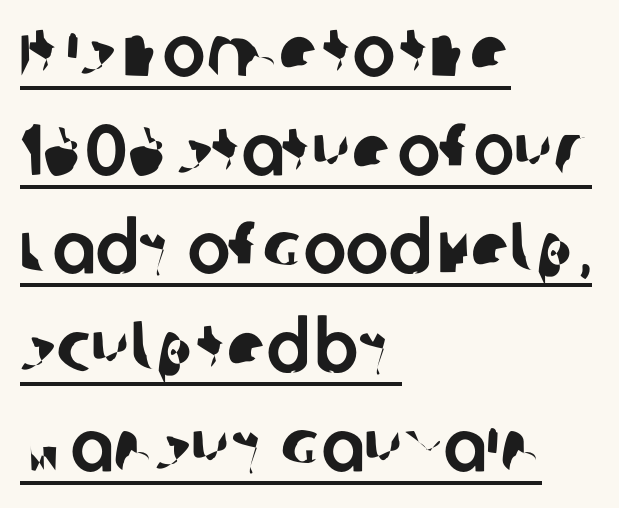
Q: Is the typeface a serif or a sans-serif typeface? A: Sans-serif.
Q: Is the text underlined? A: Yes.
Q: How is the paragraph aligned? A: Left-aligned.
Q: Is the spacing between letters normal or unusually wide? A: Normal.
Q: Is the spacing between lines tight, normal or loose? A: Normal.
Q: Width (condensed, normal, or wide)? A: Normal.
Q: Stroke contrast? A: Low.
Q: x-height? A: Large.
Q: Monospaced? A: No.
